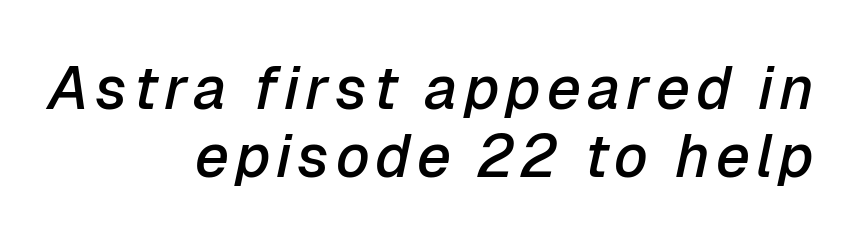
Q: Is the text bold? A: Semi-bold.
Q: Is the text italic (slanted)? A: Yes, it leans right by about 12 degrees.
Q: Is the text underlined? A: No.
Q: How is the paragraph aligned? A: Right-aligned.
Q: Is the spacing between lines tight, normal or loose? A: Tight.
Q: Width (condensed, normal, or wide)? A: Normal.
Q: Stroke contrast? A: Low.
Q: x-height? A: Medium.
Q: Monospaced? A: No.
